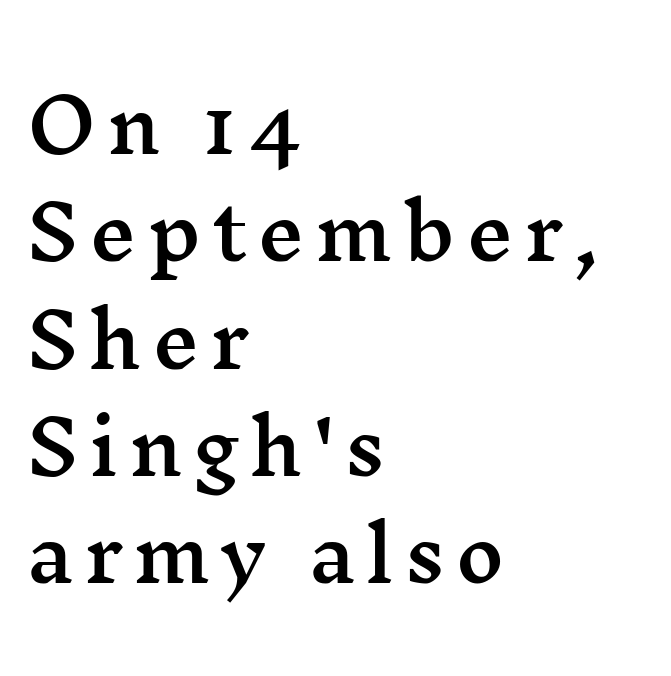
Visually the block forms a straight wall on the left and a jagged coastline on the right. Is this a fixed-width face? No — the glyphs have proportional, varying widths. Regarding serifs, this sample has them. This is roman type, the default non-slanted kind. The leading is moderate, giving the passage an even texture. This rendering features lettering with no underline.
